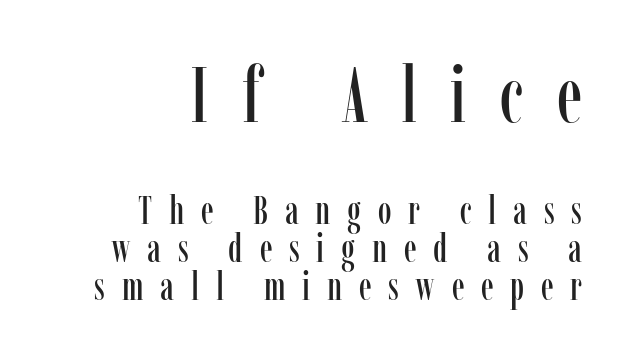
The rendering uses natural spacing where letterforms have individual widths. Visually the block forms a straight wall on the right and a jagged coastline on the left. Upright lettering throughout. In this sample the first text group is rendered at the bigger scale.
